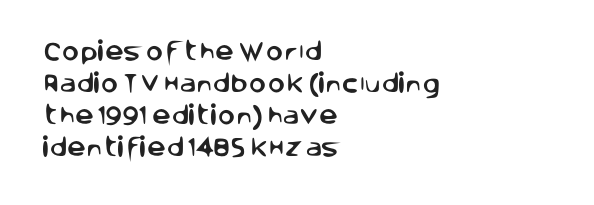
Layout note: lines flush left. The string is rendered with underlining switched off. The line texture is even and compact thanks to regular tracking. A roman cut, with each character standing at attention. The space between consecutive lines is moderate.
